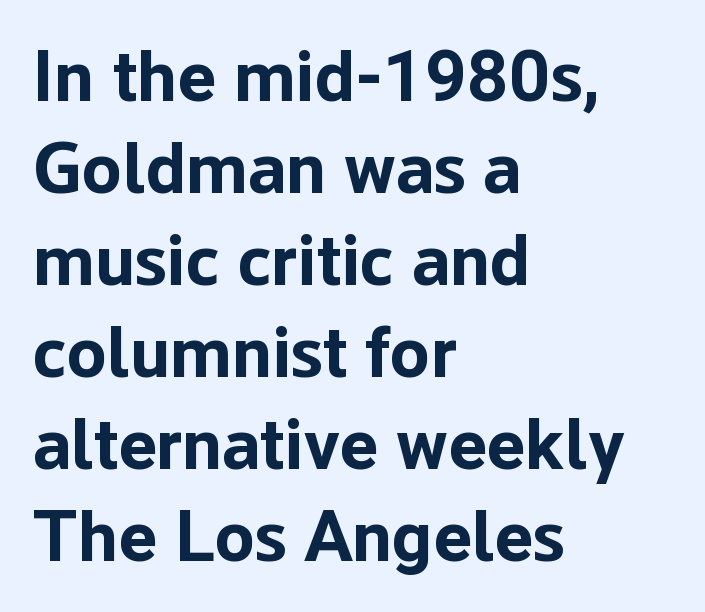
The image shows 73 px bold sans-serif type, upright; set left-aligned, normal line spacing (1.26x), normal letter spacing, not underlined; low stroke contrast and a medium x-height.
